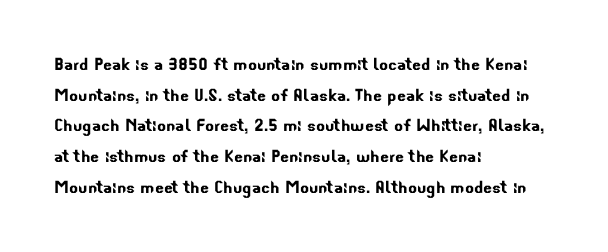
Q: Is the text underlined? A: No.
Q: How is the paragraph aligned? A: Left-aligned.
Q: Is the spacing between letters normal or unusually wide? A: Normal.
Q: Is the spacing between lines tight, normal or loose? A: Normal.
